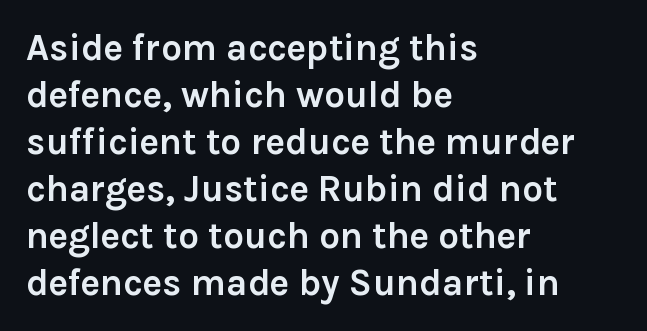
{"serif": "no", "italic": "no", "bold": "yes", "weight": "semibold", "width": "normal", "x_height": "medium", "monospaced": "no", "underline": "no", "align": "left", "line_spacing": "normal", "line_spacing_ratio": 1.27, "letter_spacing": "normal", "letter_spacing_em": 0.0, "glyph_px": 37}
